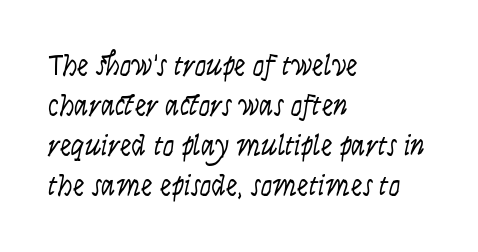
The image shows 29 px light, condensed type, italic (leaning right); set left-aligned, normal line spacing (1.38x), normal letter spacing, not underlined; low stroke contrast and a large x-height.
